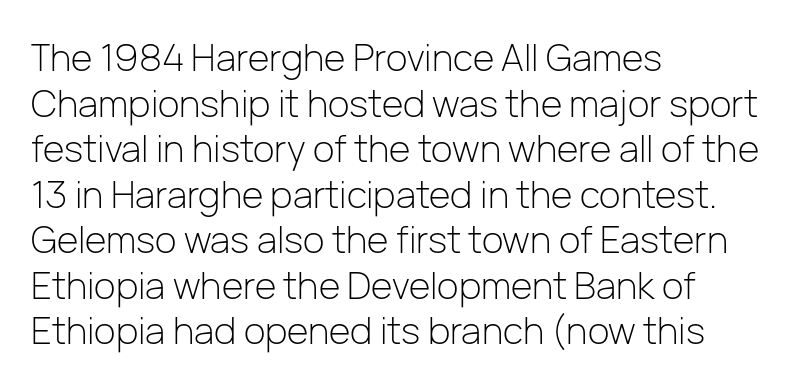
To sum up the face: it is a sans, with no serifs. A typesetter would call this proportional, since set widths differ per character. Caption: standard tracking, unaltered. Does the copy run flush right? No — it runs flush left.
